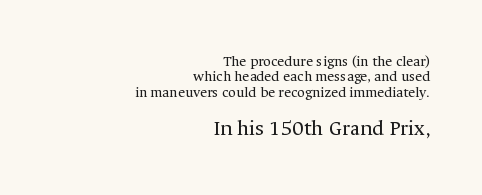
{"italic": "no", "bold": "no", "underline": "no", "align": "right", "line_spacing": "tight", "line_spacing_ratio": 1.02, "letter_spacing": "normal", "letter_spacing_em": 0.0, "larger_block": "second", "size_ratio": 1.47, "glyph_px": 22}
